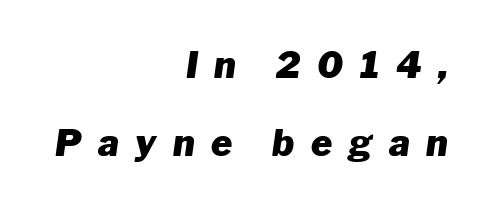
Q: Is the text bold? A: Yes.
Q: Is the text italic (slanted)? A: Yes, it leans right by about 8 degrees.
Q: Is the text underlined? A: No.
Q: How is the paragraph aligned? A: Right-aligned.
Q: Is the spacing between letters normal or unusually wide? A: Unusually wide.
Q: Is the spacing between lines tight, normal or loose? A: Loose.
Q: Width (condensed, normal, or wide)? A: Normal.
Q: Stroke contrast? A: Low.
Q: x-height? A: Medium.
Q: Monospaced? A: No.
